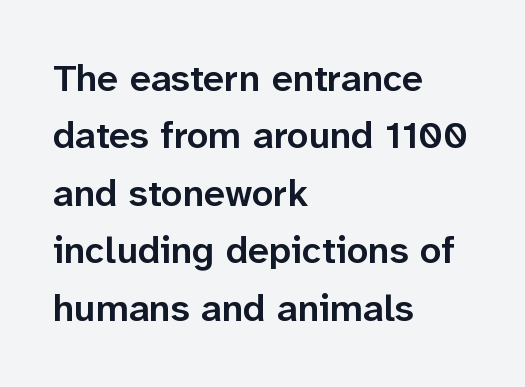
Q: Is the text bold? A: Semi-bold.
Q: Is the text italic (slanted)? A: No, it is upright.
Q: Is the typeface a serif or a sans-serif typeface? A: Sans-serif.
Q: Is the text underlined? A: No.
Q: How is the paragraph aligned? A: Left-aligned.
Q: Is the spacing between letters normal or unusually wide? A: Normal.
Q: Is the spacing between lines tight, normal or loose? A: Normal.
Q: Width (condensed, normal, or wide)? A: Normal.
Q: Stroke contrast? A: Low.
Q: x-height? A: Medium.
Q: Monospaced? A: No.
